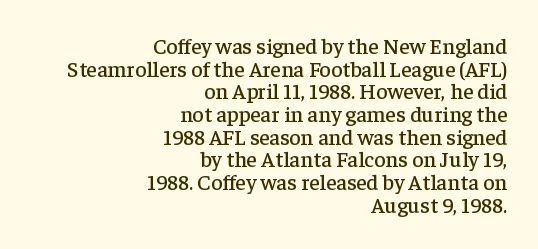
{"italic": "no", "underline": "no", "align": "right", "line_spacing": "tight", "line_spacing_ratio": 1.03, "letter_spacing": "normal", "letter_spacing_em": 0.0, "glyph_px": 22}
